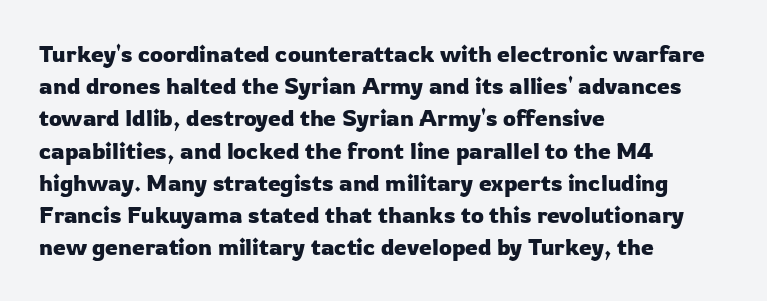
Q: Is the text italic (slanted)? A: No, it is upright.
Q: Is the text underlined? A: No.
Q: How is the paragraph aligned? A: Left-aligned.
Q: Is the spacing between letters normal or unusually wide? A: Normal.
Q: Is the spacing between lines tight, normal or loose? A: Normal.
